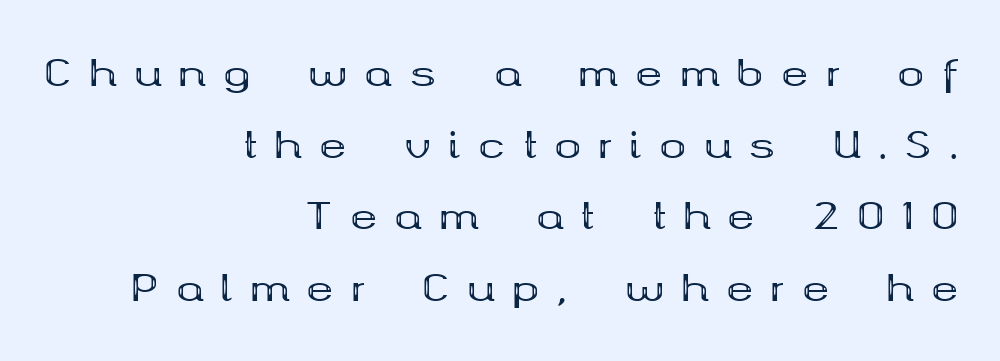
The image shows 36 px bold, wide serif type, upright; set right-aligned, loose line spacing (1.99x), unusually wide letter spacing (+0.49 em), not underlined; medium stroke contrast and a medium x-height.
